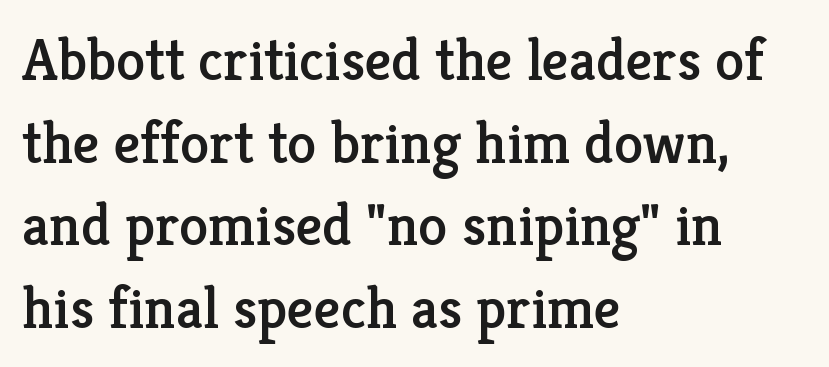
The image shows 59 px serif type, upright; set left-aligned, normal line spacing (1.4x), normal letter spacing, not underlined; low stroke contrast and a medium x-height.
